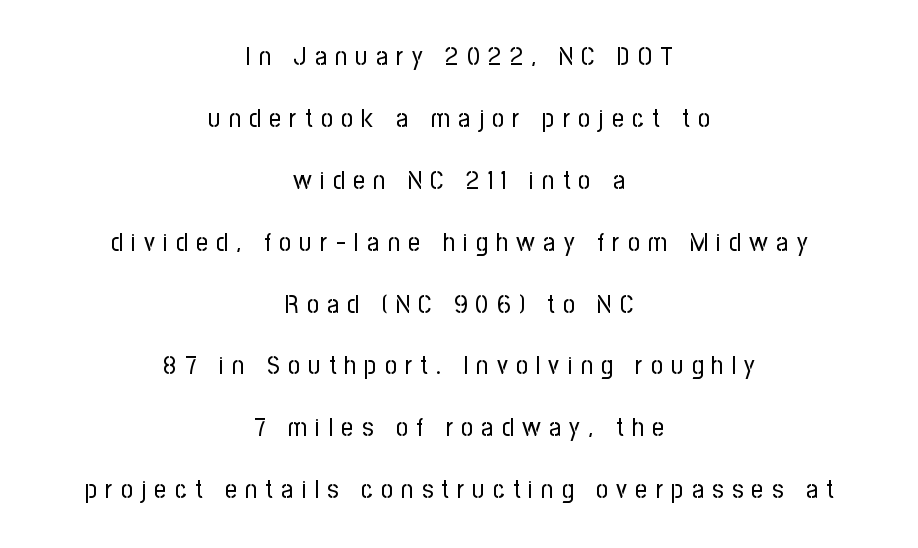
{"italic": "no", "bold": "no", "underline": "no", "align": "center", "line_spacing": "loose", "line_spacing_ratio": 2.38, "letter_spacing": "wide", "letter_spacing_em": 0.32, "glyph_px": 26}
